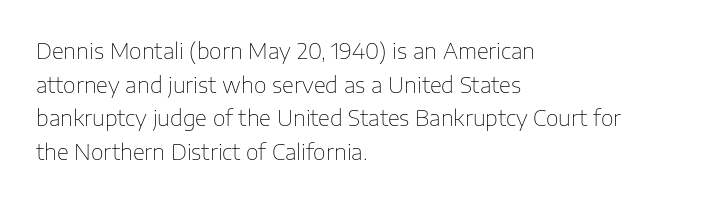
The image shows 22 px text type, upright; set left-aligned, normal line spacing (1.53x), normal letter spacing, not underlined.
